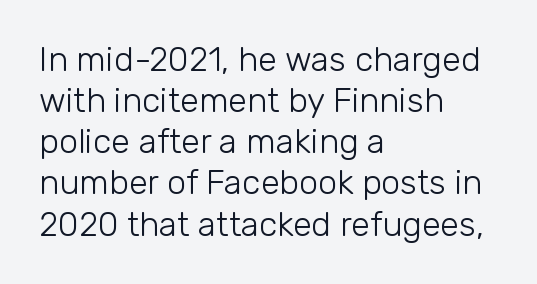
Q: Is the text bold? A: No.
Q: Is the text italic (slanted)? A: No, it is upright.
Q: Is the typeface a serif or a sans-serif typeface? A: Sans-serif.
Q: Is the text underlined? A: No.
Q: How is the paragraph aligned? A: Left-aligned.
Q: Is the spacing between letters normal or unusually wide? A: Normal.
Q: Width (condensed, normal, or wide)? A: Normal.
Q: Stroke contrast? A: Low.
Q: x-height? A: Medium.
Q: Monospaced? A: No.
